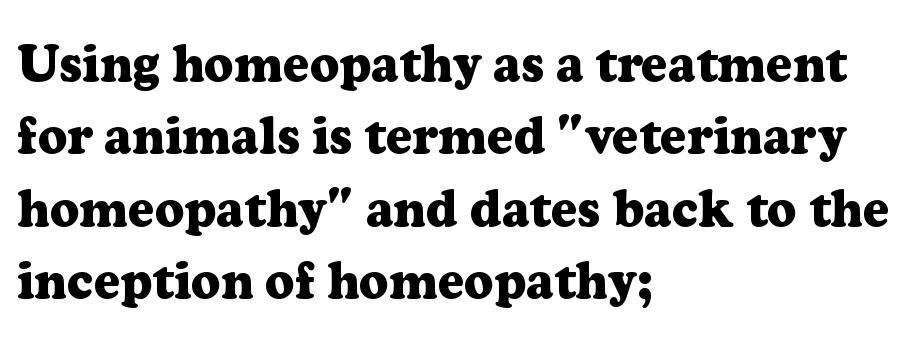
Q: Is the text bold? A: Yes.
Q: Is the text italic (slanted)? A: No, it is upright.
Q: Is the typeface a serif or a sans-serif typeface? A: Serif.
Q: Is the text underlined? A: No.
Q: How is the paragraph aligned? A: Left-aligned.
Q: Is the spacing between letters normal or unusually wide? A: Normal.
Q: Is the spacing between lines tight, normal or loose? A: Normal.
Q: Width (condensed, normal, or wide)? A: Normal.
Q: Stroke contrast? A: Low.
Q: x-height? A: Medium.
Q: Monospaced? A: No.
